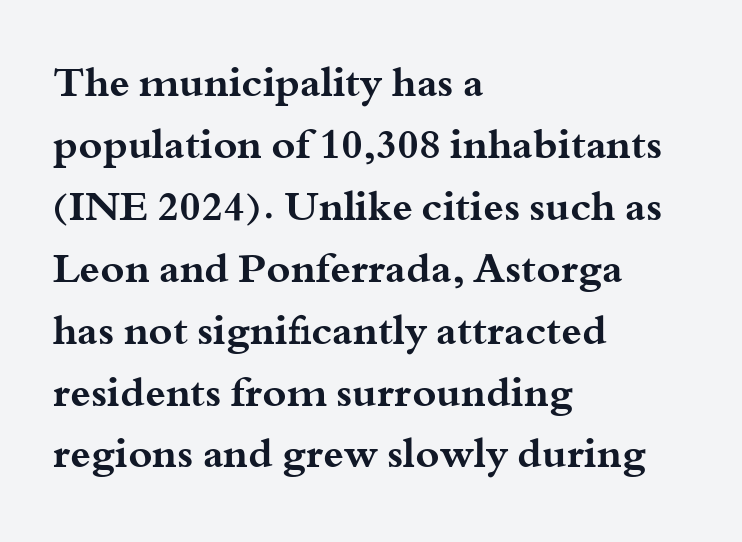
In terms of posture, this sample is upright. Check the space under the baseline: it is left empty. The passage shown is typed in a proportional face where columns would drift. I'd call this a serif setting — the letters wear small feet. The letters sit at their default tracking, neither squeezed nor spread. Notice how descenders clear the ascenders below comfortably — that's standard leading.
